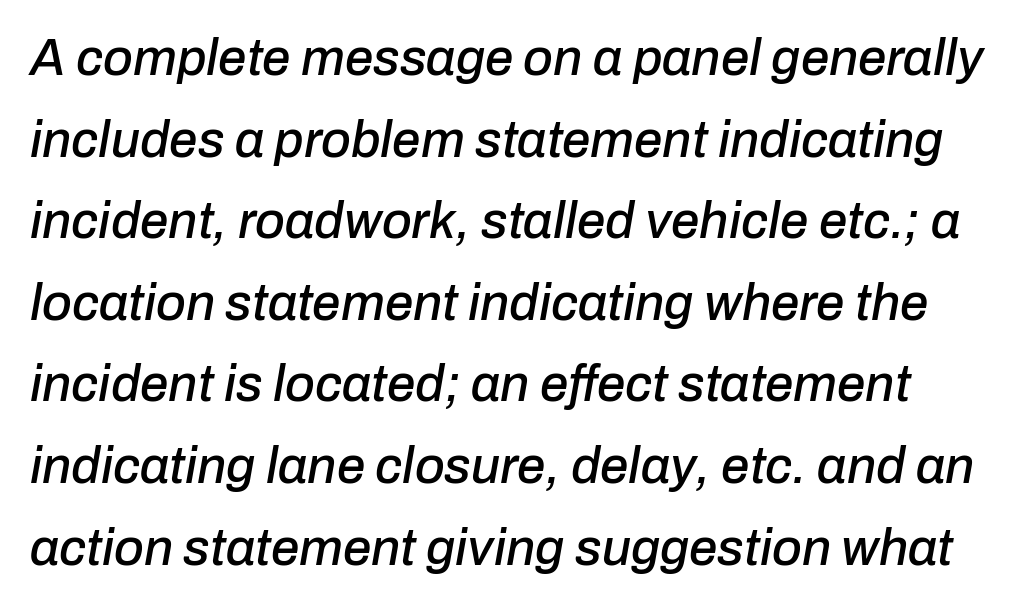
{"italic": "yes", "lean": "right", "slant_degrees": 10, "width": "normal", "stroke_contrast": "low", "x_height": "medium", "monospaced": "no", "underline": "no", "line_spacing": "normal", "line_spacing_ratio": 1.6, "letter_spacing": "normal", "letter_spacing_em": 0.0, "glyph_px": 51}
